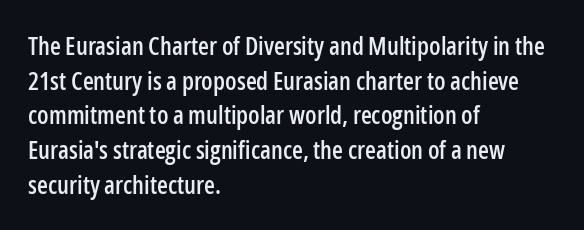
Has an underline been added? It has not. Observe the ordinary spacing: letters are neighbours, not strangers. What's the leading like? Ordinary, nothing unusual. Reading down the block, your eye returns to a fixed left position each line. Every character sits straight up, as roman type does.
